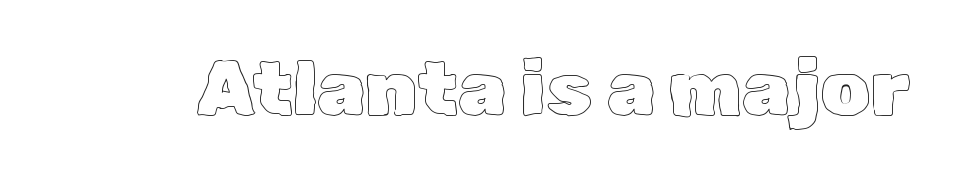
{"italic": "no", "width": "normal", "x_height": "medium", "monospaced": "no", "underline": "no", "letter_spacing": "normal", "letter_spacing_em": 0.0, "glyph_px": 77}
